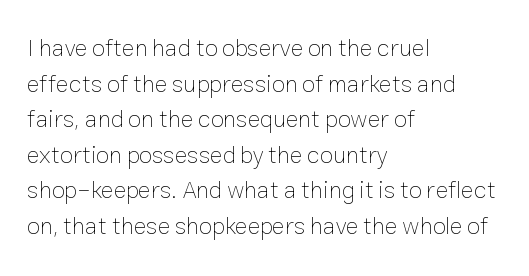
No italicization has been applied; the sample stays upright. Each line starts at the same left margin while the right side varies. Weight: regular or lighter. Compared with typical paragraphs, the rows here are spaced about the same. No extra tracking has been applied to these lines. Any mark beneath the type? The region is blank.
